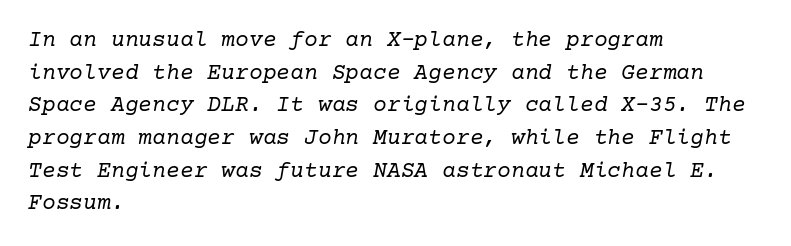
Q: Is the text bold? A: No.
Q: Is the text italic (slanted)? A: Yes, it leans right by about 10 degrees.
Q: Is the text underlined? A: No.
Q: How is the paragraph aligned? A: Left-aligned.
Q: Is the spacing between letters normal or unusually wide? A: Normal.
Q: Is the spacing between lines tight, normal or loose? A: Normal.
